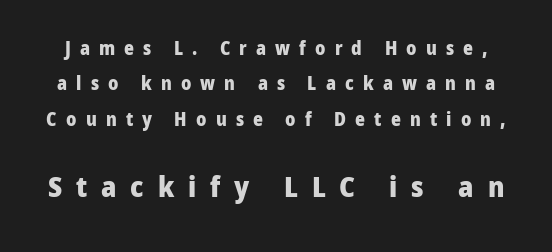
{"serif": "no", "italic": "no", "bold": "yes", "weight": "heavy", "width": "normal", "stroke_contrast": "low", "x_height": "medium", "monospaced": "no", "underline": "no", "line_spacing_ratio": 1.86, "letter_spacing": "wide", "letter_spacing_em": 0.48, "larger_block": "second", "size_ratio": 1.53, "glyph_px": 29}
